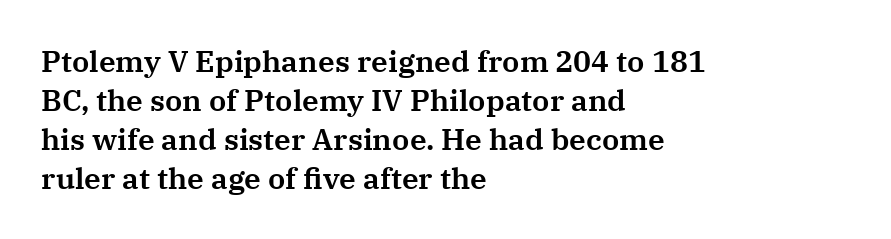
Q: Is the text italic (slanted)? A: No, it is upright.
Q: Is the typeface a serif or a sans-serif typeface? A: Serif.
Q: Is the text underlined? A: No.
Q: How is the paragraph aligned? A: Left-aligned.
Q: Is the spacing between letters normal or unusually wide? A: Normal.
Q: Is the spacing between lines tight, normal or loose? A: Normal.
Q: Width (condensed, normal, or wide)? A: Normal.
Q: Stroke contrast? A: Medium.
Q: x-height? A: Medium.
Q: Monospaced? A: No.
